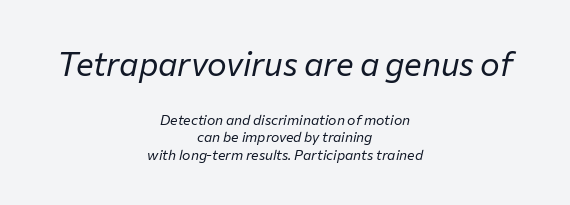
The lines in this sample share a center point and differ in where they start and stop. Between one letter and the next there's only the usual sliver of space. Emphasis-style slanted type is in use. Each stroke keeps to a modest, everyday thickness or less. Evenly set lines give the paragraph a standard silhouette. Beneath every word, the page is bare.
